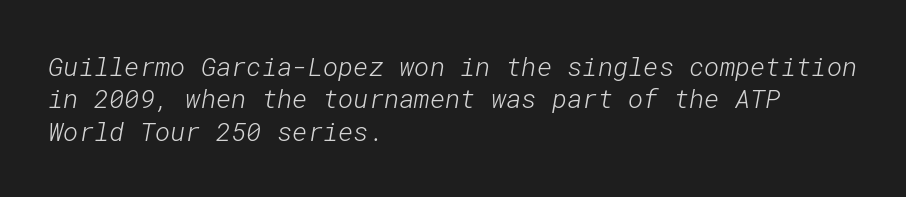
{"bold": "no", "underline": "no", "align": "left", "line_spacing": "normal", "line_spacing_ratio": 1.25, "letter_spacing": "normal", "letter_spacing_em": 0.0, "glyph_px": 26}
